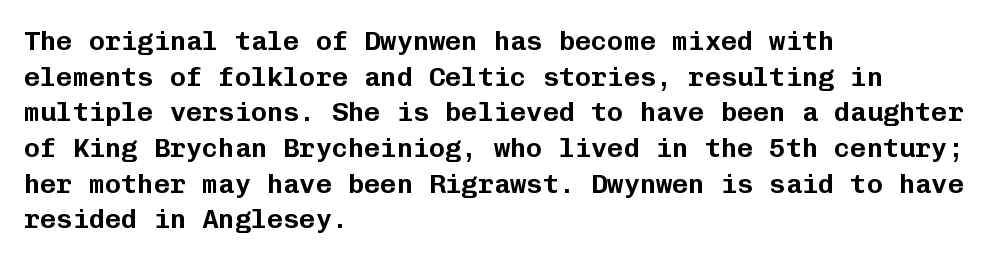
Q: Is the text italic (slanted)? A: No, it is upright.
Q: Is the text underlined? A: No.
Q: How is the paragraph aligned? A: Left-aligned.
Q: Is the spacing between letters normal or unusually wide? A: Normal.
Q: Is the spacing between lines tight, normal or loose? A: Normal.
